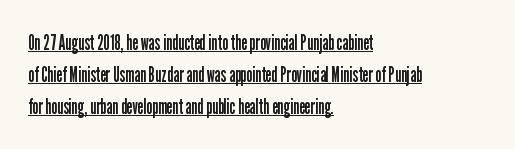
The lines sit at an ordinary, default distance from one another. The weight would be labelled regular, book, light, or lighter still. The typography opts for an upright posture over an oblique one. Tracking here is standard; glyphs follow each other at the usual distance. Casual observation: everything's shoved over to the left. Honestly, the underline is the first thing you notice here.
